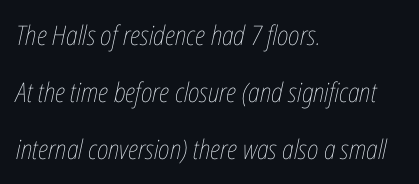
{"italic": "yes", "lean": "right", "slant_degrees": 12, "bold": "no", "underline": "no", "align": "left", "line_spacing": "loose", "line_spacing_ratio": 2.12, "letter_spacing": "normal", "letter_spacing_em": 0.0, "glyph_px": 27}
